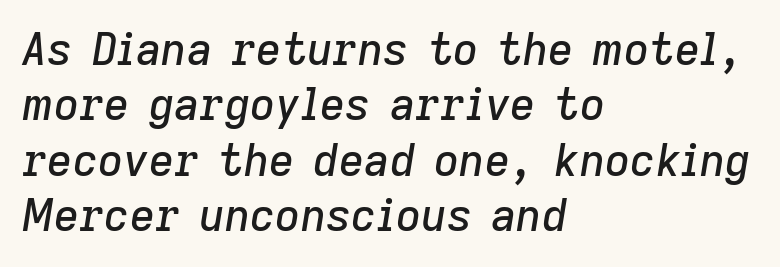
The lines are quadded left. Here the glyphs are tracked normally, forming tight word shapes. Each row of text sits above clean, open space. In terms of posture, this sample is oblique.
